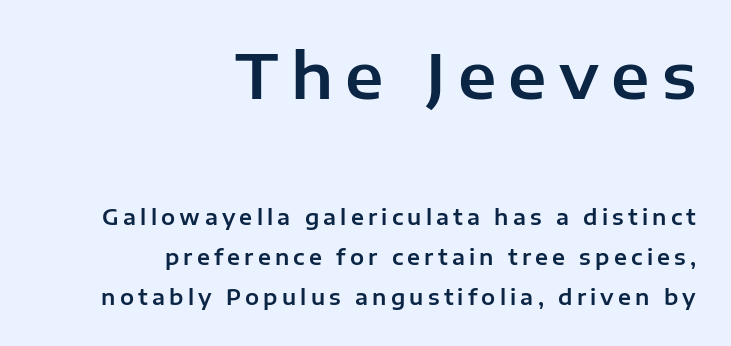
Here the first block reads like a headline and the second like body copy. The letters stand upright; this is a roman face. If you measured baseline to baseline, you'd find a long distance. Are there feet on the stems? There aren't — it's a sans. The rag falls on the left side of this text block.
